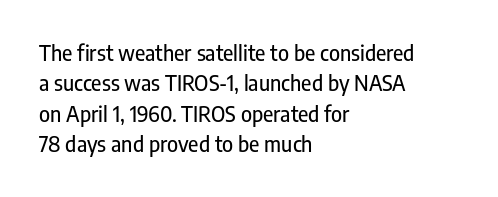
The image shows 21 px text type, upright; set left-aligned, normal line spacing (1.45x), normal letter spacing, not underlined.
